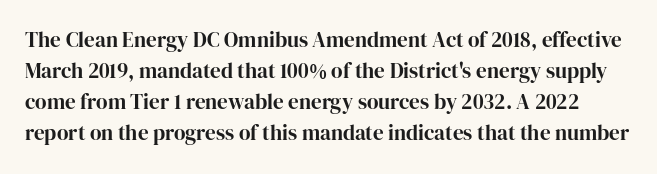
{"italic": "no", "underline": "no", "line_spacing": "normal", "line_spacing_ratio": 1.48, "letter_spacing": "normal", "letter_spacing_em": 0.0, "glyph_px": 21}
